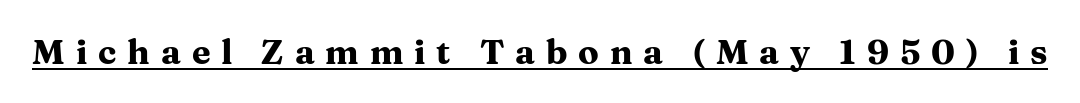
Underlined type. The passage shown is typed in a proportional face where columns would drift. This is serif lettering, the kind often seen in printed books. You can tell it's not italic because the verticals are truly vertical.
